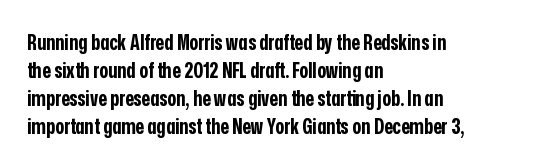
{"italic": "no", "bold": "yes", "underline": "no", "align": "left", "line_spacing": "normal", "line_spacing_ratio": 1.33, "letter_spacing": "normal", "letter_spacing_em": 0.0, "glyph_px": 21}
